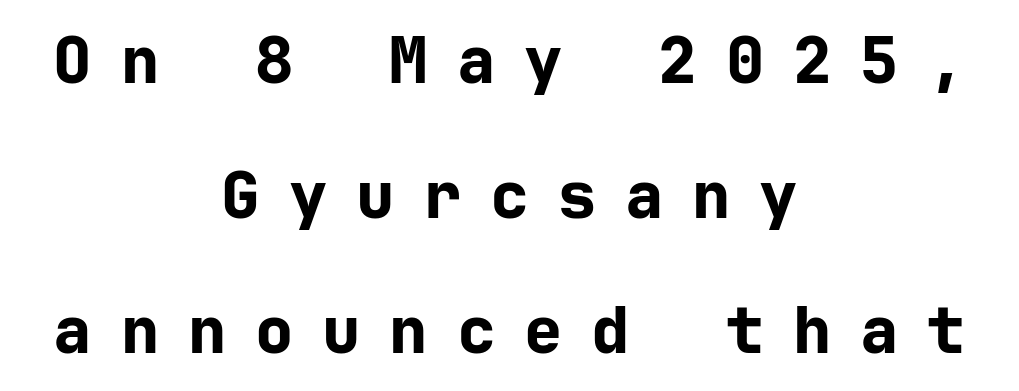
{"serif": "no", "italic": "no", "bold": "yes", "weight": "bold", "width": "normal", "stroke_contrast": "low", "x_height": "medium", "underline": "no", "align": "center", "line_spacing": "loose", "line_spacing_ratio": 2.11, "letter_spacing": "wide", "letter_spacing_em": 0.45, "glyph_px": 64}
